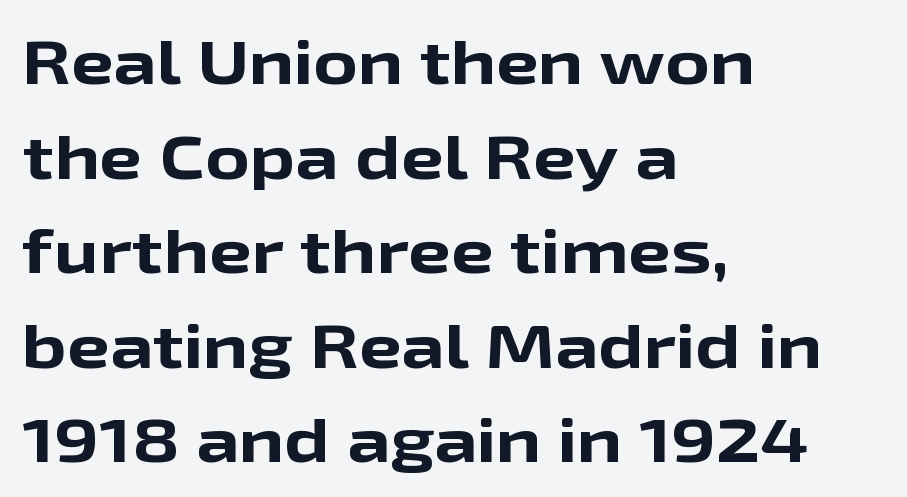
{"serif": "no", "italic": "no", "bold": "yes", "weight": "bold", "width": "wide", "stroke_contrast": "low", "x_height": "medium", "monospaced": "no", "underline": "no", "align": "left", "line_spacing": "normal", "line_spacing_ratio": 1.55, "letter_spacing": "normal", "letter_spacing_em": 0.0, "glyph_px": 61}
